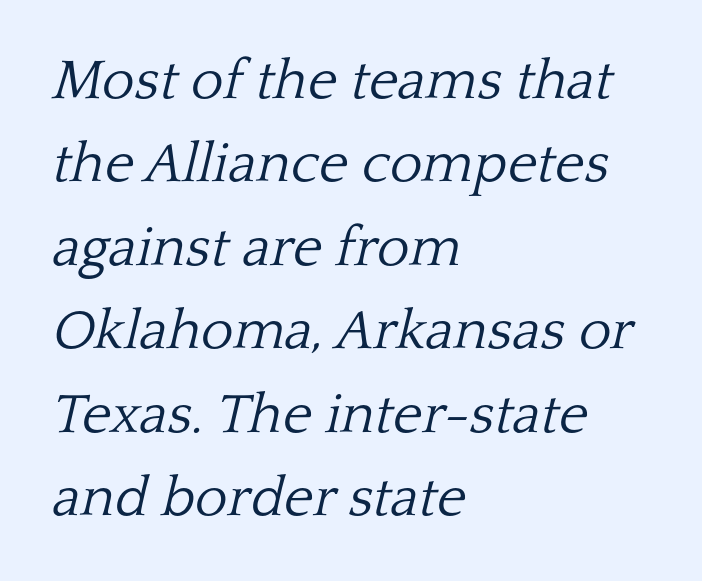
{"serif": "yes", "italic": "yes", "lean": "right", "slant_degrees": 13, "bold": "no", "weight": "light", "width": "normal", "stroke_contrast": "low", "x_height": "medium", "monospaced": "no", "underline": "no", "align": "left", "line_spacing": "normal", "line_spacing_ratio": 1.49, "letter_spacing": "normal", "letter_spacing_em": 0.0, "glyph_px": 56}
